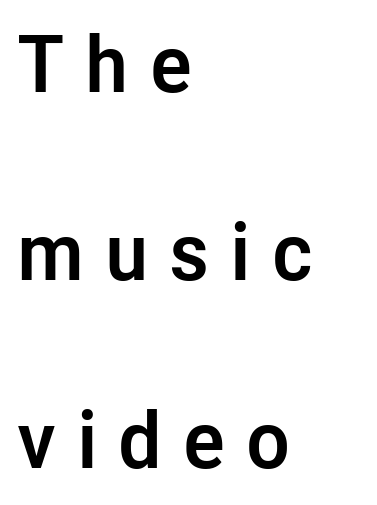
The image shows 80 px semibold sans-serif type, upright; set left-aligned, loose line spacing (2.35x), unusually wide letter spacing (+0.26 em), not underlined; low stroke contrast and a medium x-height.
